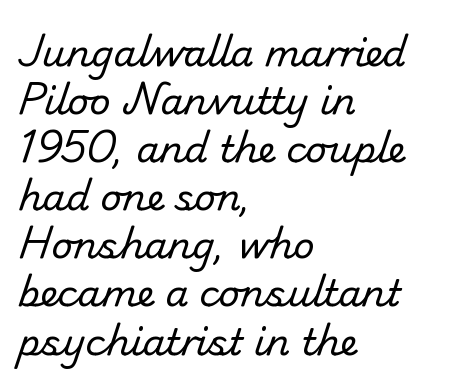
{"serif": "no", "bold": "no", "weight": "regular", "width": "normal", "stroke_contrast": "low", "x_height": "small", "monospaced": "no", "underline": "no", "align": "left", "line_spacing": "normal", "line_spacing_ratio": 1.3, "letter_spacing": "normal", "letter_spacing_em": 0.0, "glyph_px": 37}
